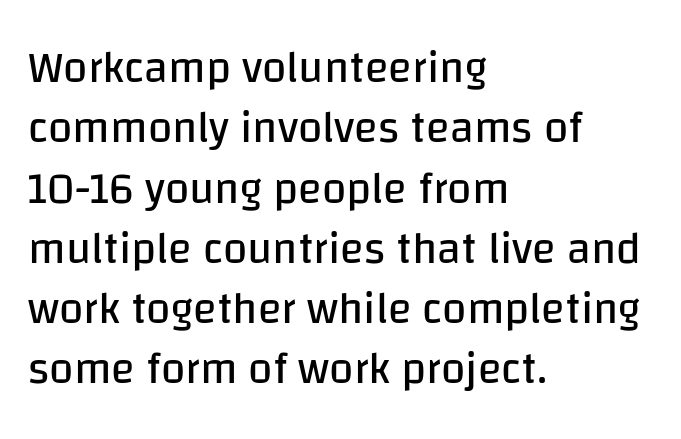
The image shows 44 px regular-weight sans-serif type, upright; set left-aligned, normal line spacing (1.37x), normal letter spacing, not underlined; low stroke contrast and a large x-height.
